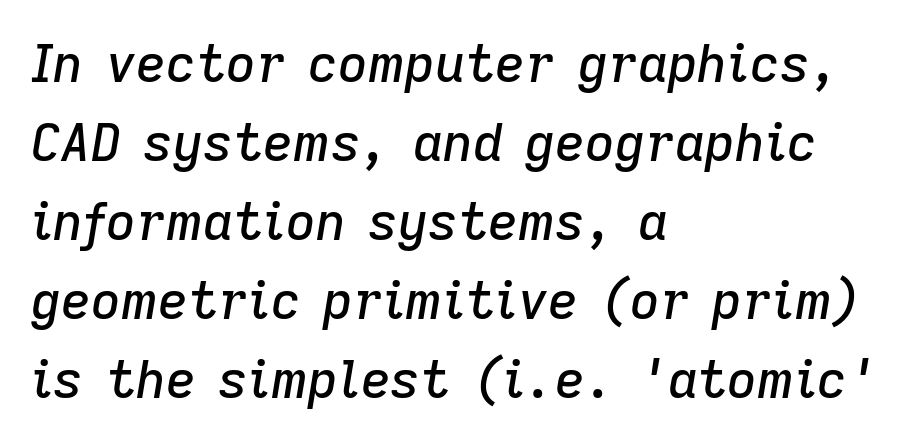
Q: Is the text italic (slanted)? A: Yes, it leans right by about 9 degrees.
Q: Is the text underlined? A: No.
Q: How is the paragraph aligned? A: Left-aligned.
Q: Is the spacing between letters normal or unusually wide? A: Normal.
Q: Is the spacing between lines tight, normal or loose? A: Normal.
Q: Width (condensed, normal, or wide)? A: Normal.
Q: Stroke contrast? A: Low.
Q: x-height? A: Medium.
Q: Monospaced? A: No.
